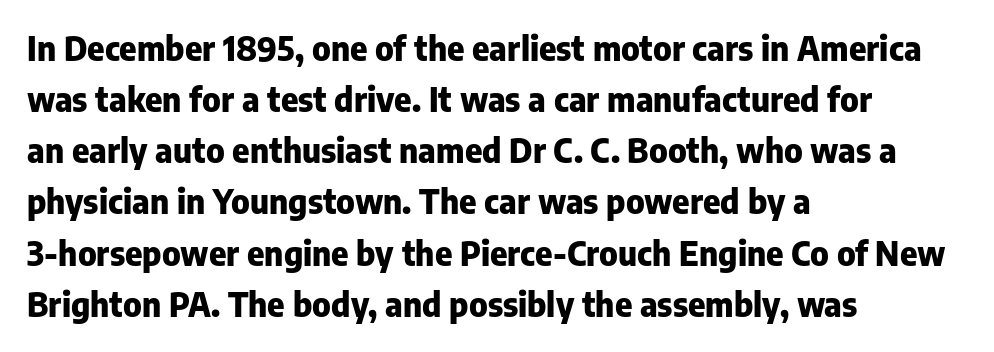
{"serif": "no", "italic": "no", "bold": "yes", "weight": "heavy", "width": "normal", "stroke_contrast": "low", "x_height": "medium", "monospaced": "no", "underline": "no", "align": "left", "line_spacing": "normal", "line_spacing_ratio": 1.55, "letter_spacing": "normal", "letter_spacing_em": 0.0, "glyph_px": 33}
